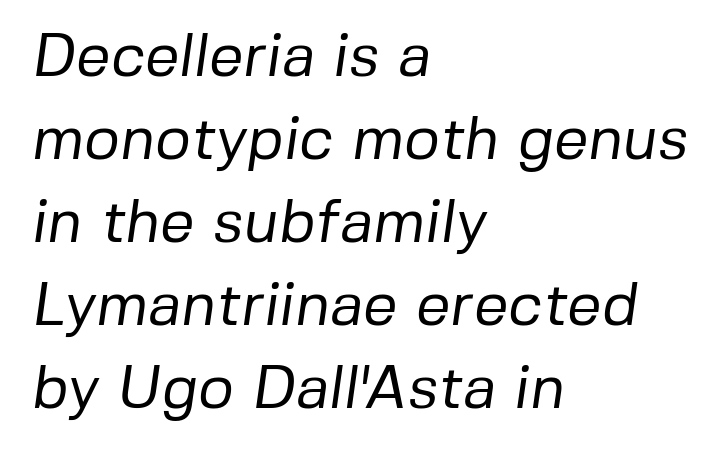
{"serif": "no", "bold": "no", "weight": "regular", "width": "normal", "stroke_contrast": "low", "x_height": "medium", "monospaced": "no", "underline": "no", "align": "left", "line_spacing": "normal", "line_spacing_ratio": 1.36, "letter_spacing": "normal", "letter_spacing_em": 0.0, "glyph_px": 61}
